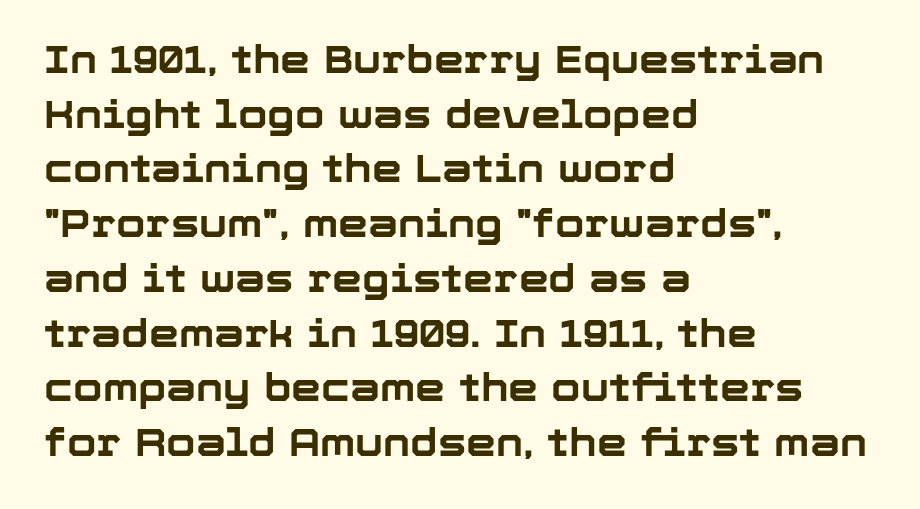
Q: Is the text bold? A: Yes.
Q: Is the text italic (slanted)? A: No, it is upright.
Q: Is the typeface a serif or a sans-serif typeface? A: Sans-serif.
Q: Is the text underlined? A: No.
Q: How is the paragraph aligned? A: Left-aligned.
Q: Is the spacing between letters normal or unusually wide? A: Normal.
Q: Is the spacing between lines tight, normal or loose? A: Normal.
Q: Width (condensed, normal, or wide)? A: Normal.
Q: Stroke contrast? A: Low.
Q: x-height? A: Medium.
Q: Monospaced? A: No.
